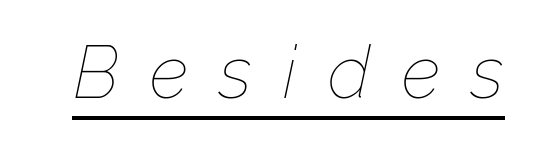
{"italic": "yes", "lean": "right", "slant_degrees": 12, "bold": "no", "weight": "thin", "width": "normal", "stroke_contrast": "low", "x_height": "medium", "monospaced": "no", "underline": "yes", "letter_spacing": "wide", "letter_spacing_em": 0.43, "glyph_px": 73}
